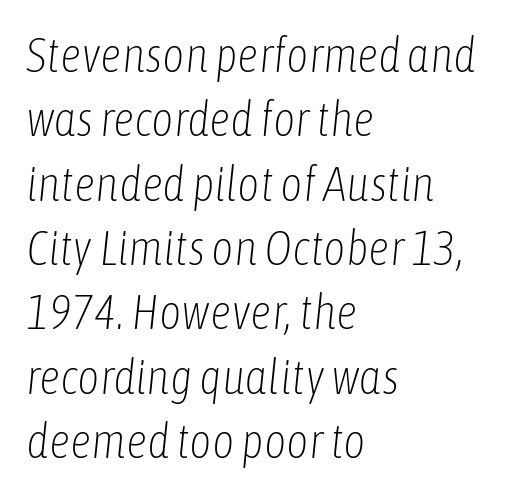
{"italic": "yes", "lean": "right", "slant_degrees": 6, "bold": "no", "weight": "light", "width": "condensed", "stroke_contrast": "low", "x_height": "medium", "monospaced": "no", "underline": "no", "align": "left", "line_spacing": "normal", "line_spacing_ratio": 1.34, "letter_spacing": "normal", "letter_spacing_em": 0.0, "glyph_px": 48}
